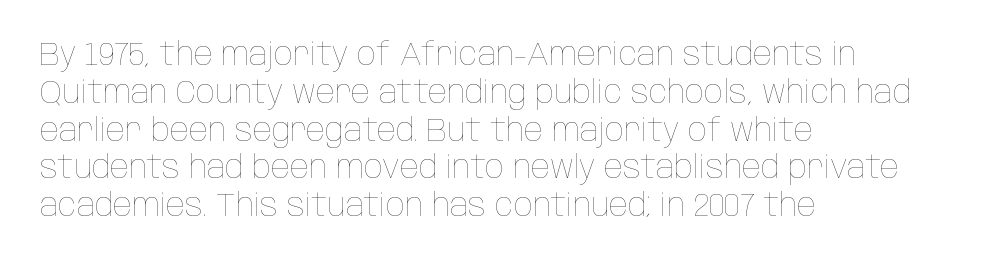
The image shows 31 px thin, condensed type, upright; set left-aligned, line spacing 1.22x, normal letter spacing, not underlined; low stroke contrast and a large x-height.
